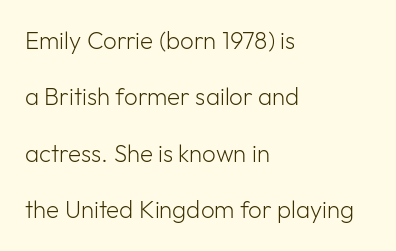
Layout note: lines flush left. This sample uses plain, unmodified letter spacing. The face looks like a standard text weight, possibly lighter. Notice the wide empty band between every row — that's loose leading. Upright lettering throughout. Glance below the letters and you will spot only blank space.
